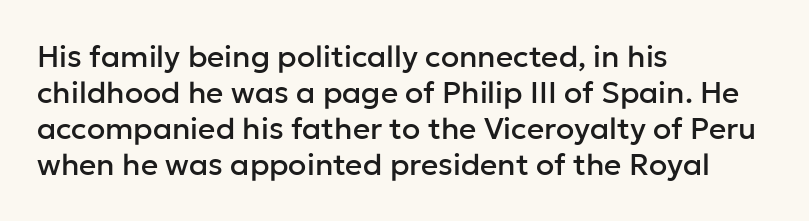
Q: Is the text italic (slanted)? A: No, it is upright.
Q: Is the typeface a serif or a sans-serif typeface? A: Sans-serif.
Q: Is the text underlined? A: No.
Q: How is the paragraph aligned? A: Left-aligned.
Q: Is the spacing between letters normal or unusually wide? A: Normal.
Q: Width (condensed, normal, or wide)? A: Normal.
Q: Stroke contrast? A: Low.
Q: x-height? A: Medium.
Q: Monospaced? A: No.
